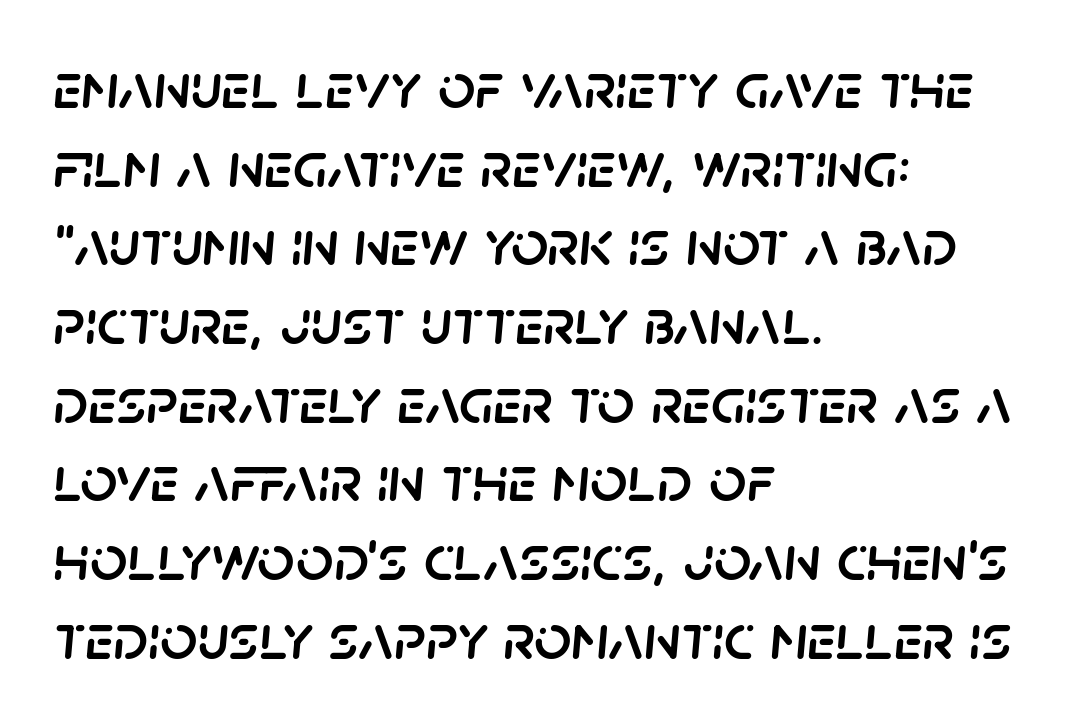
Q: Is the text italic (slanted)? A: Yes, it leans right by about 5 degrees.
Q: Is the text underlined? A: No.
Q: How is the paragraph aligned? A: Left-aligned.
Q: Is the spacing between letters normal or unusually wide? A: Normal.
Q: Width (condensed, normal, or wide)? A: Normal.
Q: Stroke contrast? A: Low.
Q: x-height? A: Large.
Q: Monospaced? A: No.
